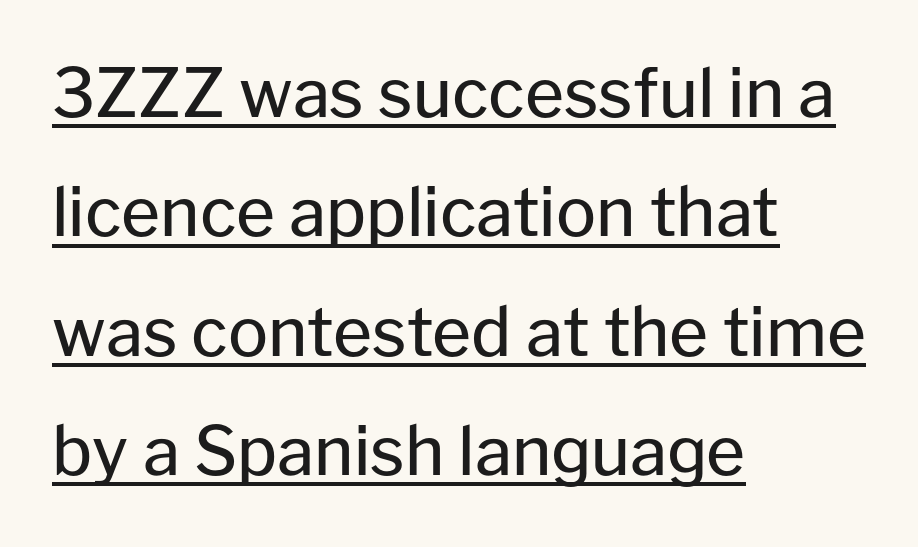
Here the designer chose a conventional face with non-uniform glyph widths. I'd call this a sans setting — the letters go barefoot. The string is rendered with underlining switched on. The font is comparable to plain body text, perhaps lighter.
